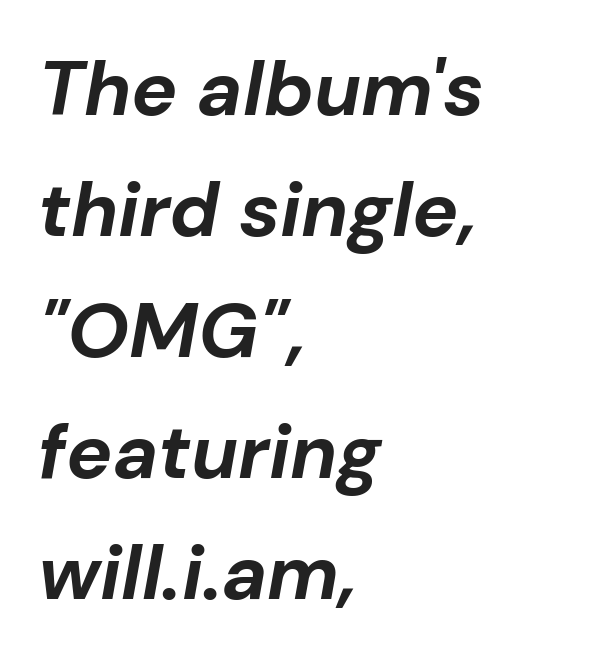
Interline gaps are of average width in this sample. Only glyphs here, with clear space below each row. Slanted lettering throughout. Short note: letters normally spaced.
